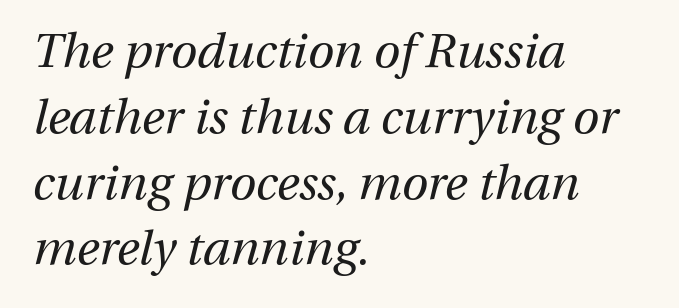
The image shows 48 px regular-weight type, italic (leaning right); set left-aligned, normal line spacing (1.37x), normal letter spacing, not underlined; medium stroke contrast and a medium x-height.
